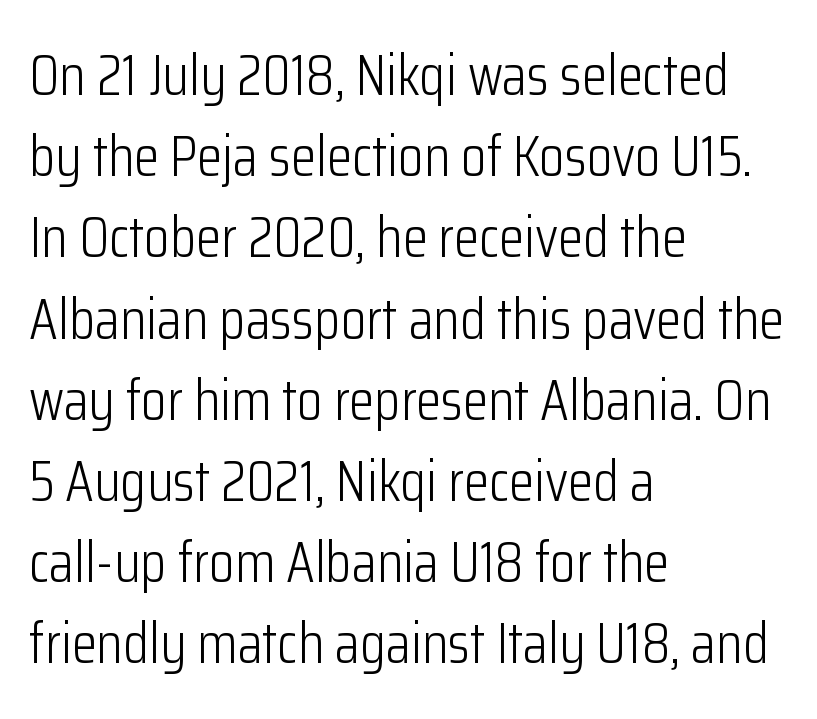
The image shows 58 px light, condensed sans-serif type, upright; set left-aligned, normal line spacing (1.4x), normal letter spacing, not underlined; low stroke contrast and a medium x-height.
